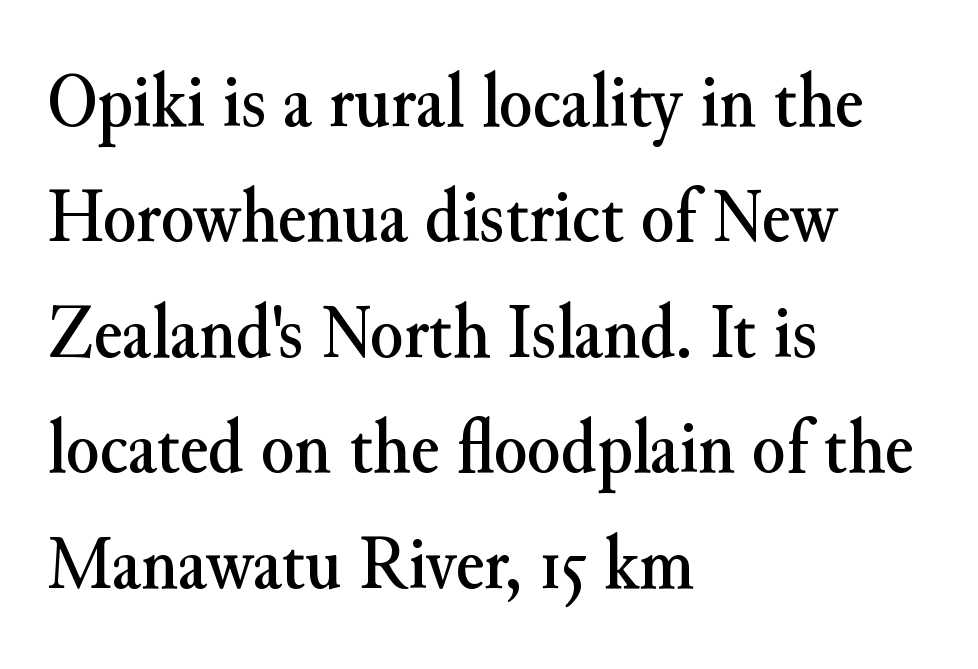
{"serif": "yes", "italic": "no", "width": "normal", "stroke_contrast": "medium", "x_height": "small", "monospaced": "no", "underline": "no", "align": "left", "line_spacing": "normal", "line_spacing_ratio": 1.5, "letter_spacing": "normal", "letter_spacing_em": 0.0, "glyph_px": 77}
